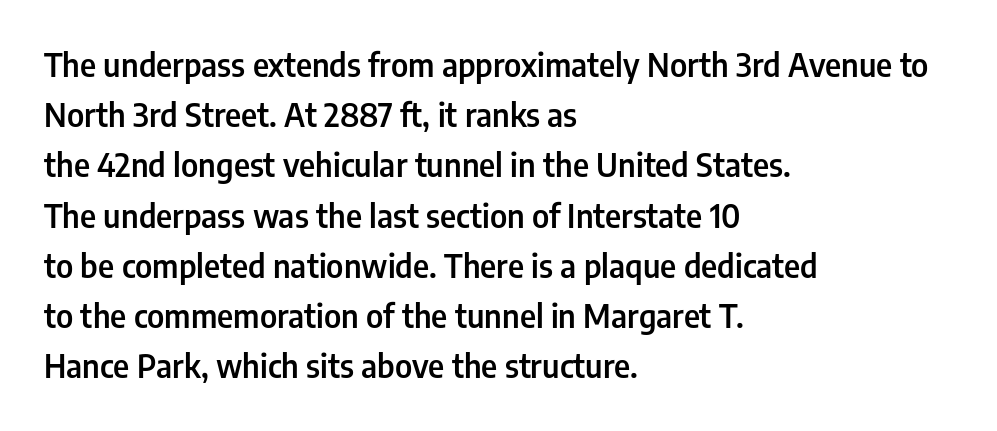
The image shows 32 px semibold, condensed sans-serif type, upright; set left-aligned, normal line spacing (1.57x), normal letter spacing, not underlined; low stroke contrast and a medium x-height.
